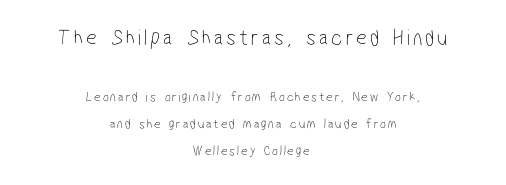
The strip under each line holds only bare page. Baseline-to-baseline distance is far greater than the letter height. Which chunk is bigger? The first one — the top block dwarfs the bottom. The passage shown is not bold in any degree.
